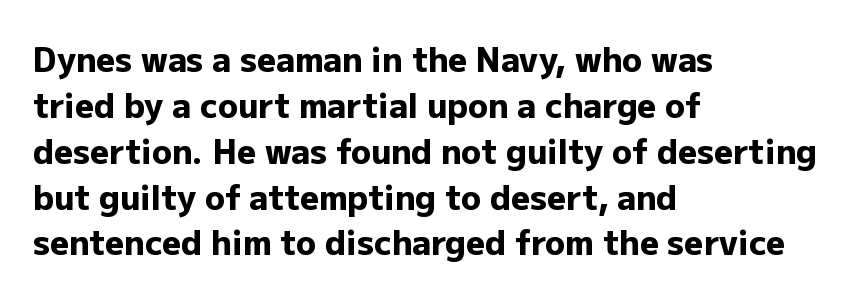
The image shows 33 px heavy sans-serif type, upright; set left-aligned, normal line spacing (1.39x), normal letter spacing, not underlined; low stroke contrast and a medium x-height.
